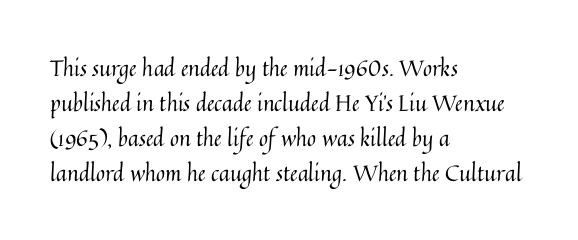
Q: Is the text bold? A: No.
Q: Is the text underlined? A: No.
Q: How is the paragraph aligned? A: Left-aligned.
Q: Is the spacing between letters normal or unusually wide? A: Normal.
Q: Is the spacing between lines tight, normal or loose? A: Normal.
